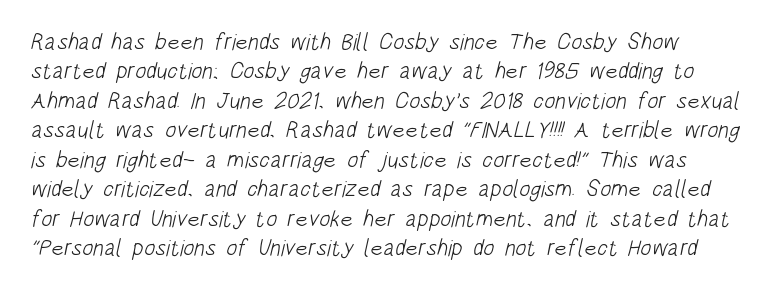
Q: Is the text bold? A: No.
Q: Is the text underlined? A: No.
Q: Is the spacing between letters normal or unusually wide? A: Normal.
Q: Is the spacing between lines tight, normal or loose? A: Normal.
